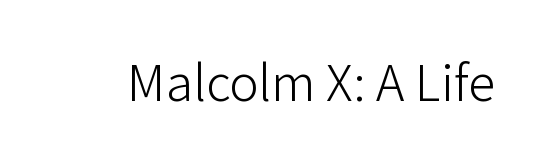
{"serif": "no", "italic": "no", "bold": "no", "weight": "light", "width": "normal", "stroke_contrast": "low", "x_height": "medium", "monospaced": "no", "underline": "no", "letter_spacing": "normal", "letter_spacing_em": 0.0, "glyph_px": 49}
